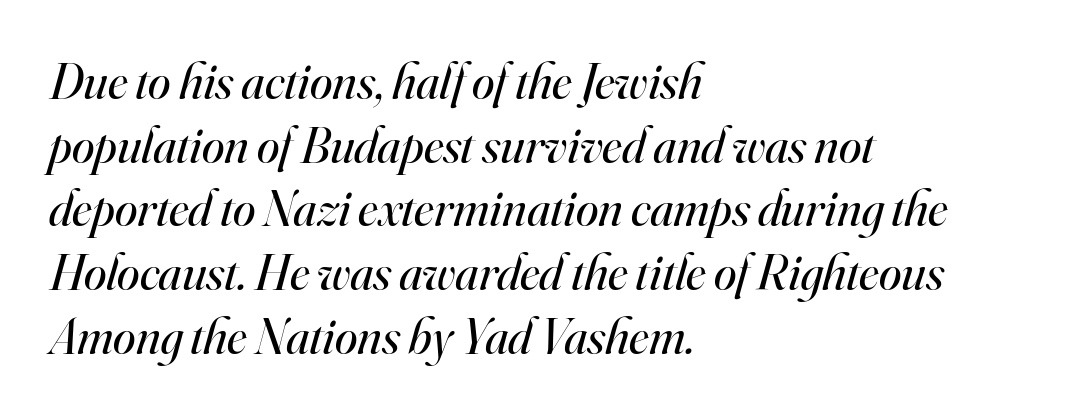
{"serif": "yes", "italic": "yes", "lean": "right", "slant_degrees": 16, "bold": "no", "weight": "regular", "width": "normal", "stroke_contrast": "high", "x_height": "small", "monospaced": "no", "underline": "no", "align": "left", "line_spacing": "normal", "line_spacing_ratio": 1.25, "letter_spacing": "normal", "letter_spacing_em": 0.0, "glyph_px": 51}
